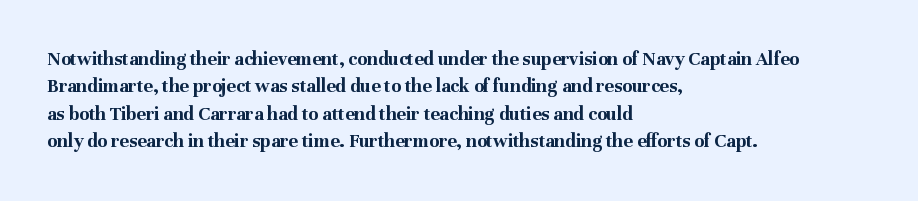
Here the glyphs are tracked normally, forming tight word shapes. The lettering stays uniformly vertical, giving the passage a roman look. The strokes are fattened all the way to bold. This sample keeps an unexceptional amount of space between lines. Underline: absent.
